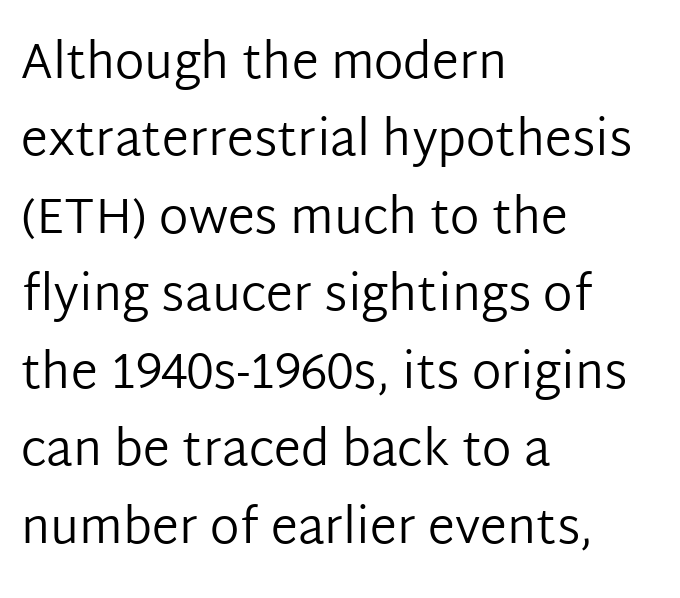
Q: Is the text bold? A: No.
Q: Is the text italic (slanted)? A: No, it is upright.
Q: Is the typeface a serif or a sans-serif typeface? A: Sans-serif.
Q: Is the text underlined? A: No.
Q: How is the paragraph aligned? A: Left-aligned.
Q: Is the spacing between letters normal or unusually wide? A: Normal.
Q: Is the spacing between lines tight, normal or loose? A: Normal.
Q: Width (condensed, normal, or wide)? A: Normal.
Q: Stroke contrast? A: Low.
Q: x-height? A: Medium.
Q: Monospaced? A: No.
